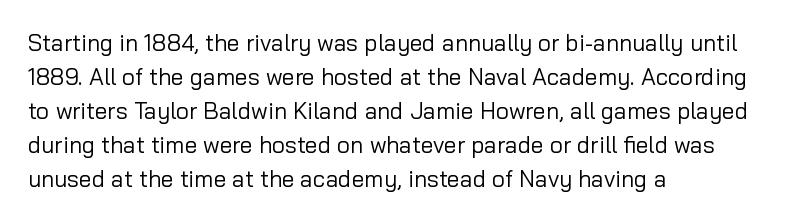
The image shows 23 px text type, upright; set left-aligned, normal line spacing (1.48x), normal letter spacing, not underlined.
